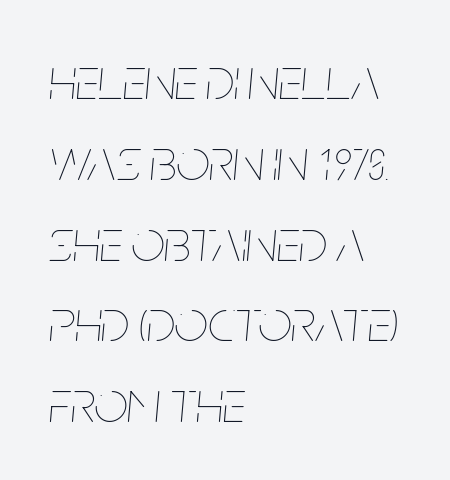
{"italic": "yes", "lean": "right", "slant_degrees": 5, "bold": "no", "weight": "thin", "width": "condensed", "stroke_contrast": "low", "x_height": "large", "monospaced": "no", "underline": "no", "align": "left", "line_spacing": "normal", "line_spacing_ratio": 1.37, "letter_spacing": "normal", "letter_spacing_em": 0.0, "glyph_px": 59}
